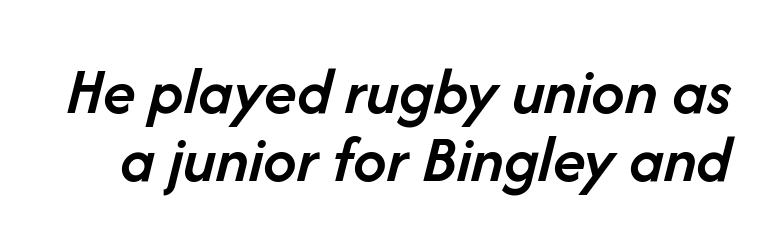
The image shows 67 px semibold type, italic (leaning right); set tight line spacing (1.02x), normal letter spacing, not underlined; low stroke contrast and a medium x-height.
